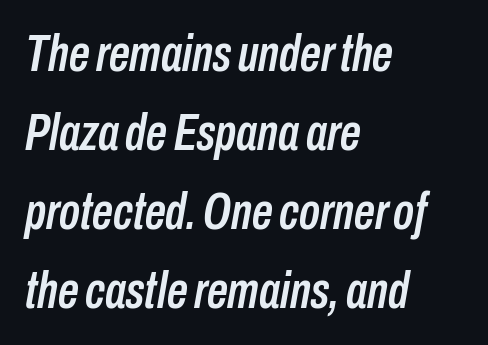
Q: Is the text italic (slanted)? A: Yes, it leans right by about 10 degrees.
Q: Is the text underlined? A: No.
Q: How is the paragraph aligned? A: Left-aligned.
Q: Is the spacing between letters normal or unusually wide? A: Normal.
Q: Is the spacing between lines tight, normal or loose? A: Normal.
Q: Width (condensed, normal, or wide)? A: Condensed.
Q: Stroke contrast? A: Low.
Q: x-height? A: Medium.
Q: Monospaced? A: No.
